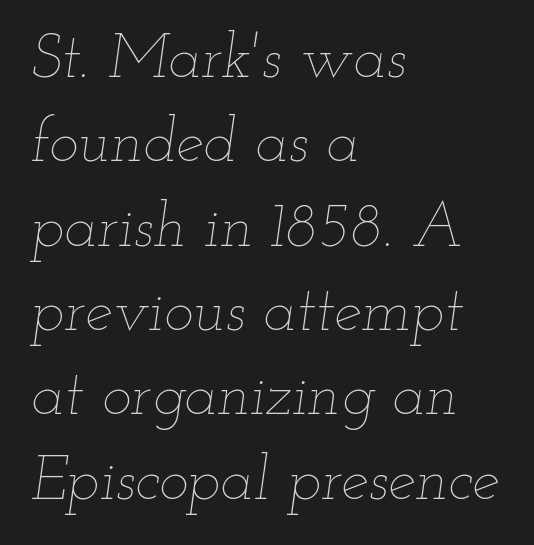
Q: Is the text bold? A: No.
Q: Is the text italic (slanted)? A: Yes, it leans right by about 12 degrees.
Q: Is the text underlined? A: No.
Q: How is the paragraph aligned? A: Left-aligned.
Q: Is the spacing between letters normal or unusually wide? A: Normal.
Q: Is the spacing between lines tight, normal or loose? A: Normal.
Q: Width (condensed, normal, or wide)? A: Wide.
Q: Stroke contrast? A: Low.
Q: x-height? A: Small.
Q: Monospaced? A: No.
